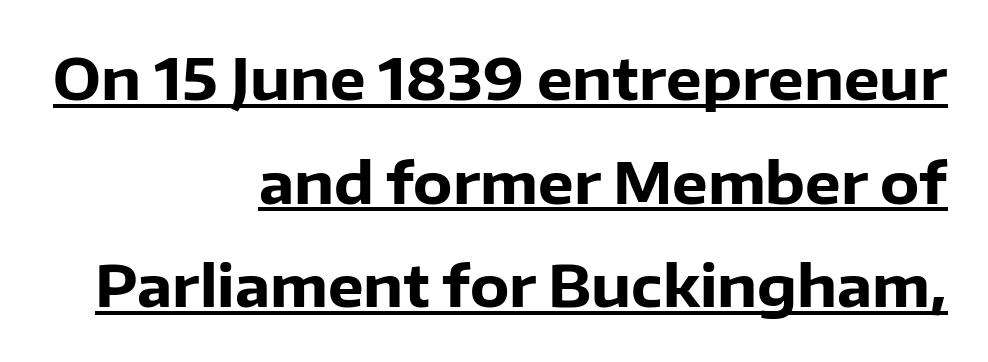
The image shows 57 px heavy sans-serif type, upright; set right-aligned, line spacing 1.82x, normal letter spacing, underlined; low stroke contrast and a medium x-height.
